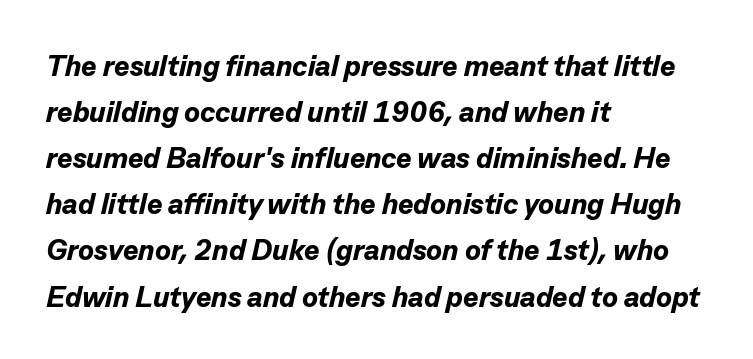
The image shows 29 px bold type, italic (leaning right); set left-aligned, normal line spacing (1.59x), normal letter spacing, not underlined; low stroke contrast and a medium x-height.
